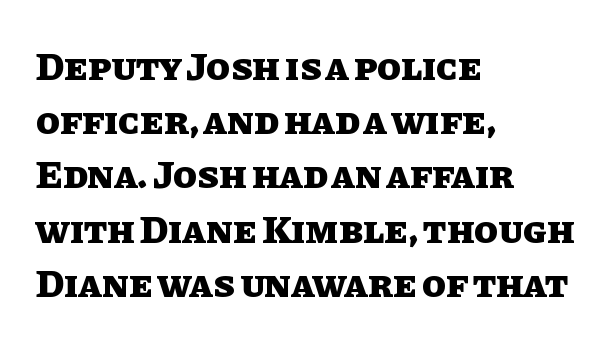
Q: Is the text bold? A: Yes.
Q: Is the text italic (slanted)? A: No, it is upright.
Q: Is the text underlined? A: No.
Q: How is the paragraph aligned? A: Left-aligned.
Q: Is the spacing between letters normal or unusually wide? A: Normal.
Q: Is the spacing between lines tight, normal or loose? A: Normal.
Q: Width (condensed, normal, or wide)? A: Normal.
Q: Stroke contrast? A: Low.
Q: x-height? A: Large.
Q: Monospaced? A: No.
